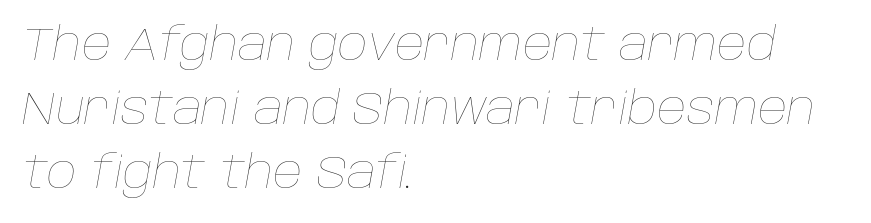
In terms of letterspacing, this is plain default setting. Character widths vary here, with narrow letters taking less room than wide ones. Plain, unruled lines of type. Summary of weight: not heavy and not bold. Typeset ragged right — the left edge is the straight one.
